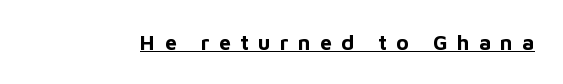
The image shows 21 px bold type, upright; set unusually wide letter spacing (+0.44 em), underlined.
